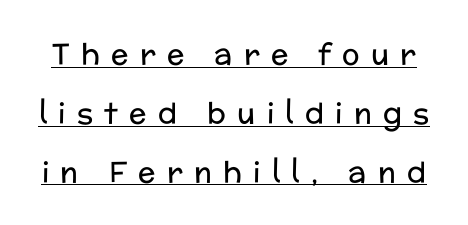
Notice how a bar underscores the lettering throughout. The rendering shows plain stroke endings on the letterforms — a sans-serif design. Here the designer chose a conventional face with non-uniform glyph widths. Horizontal bands of white between lines are thick stripes. Students, note that the glyphs here are deliberately spaced far apart.
